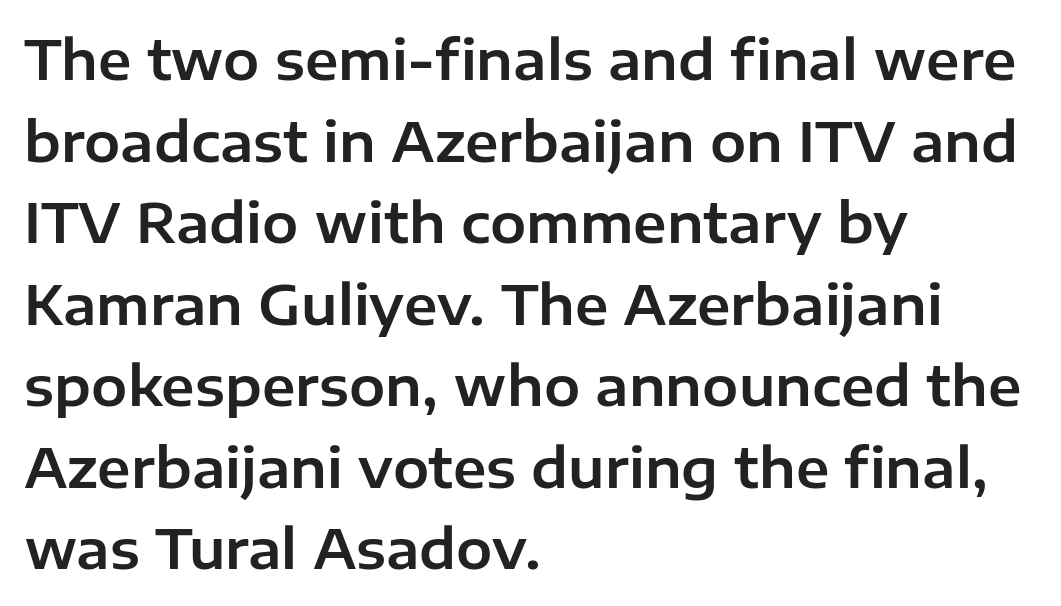
Q: Is the text italic (slanted)? A: No, it is upright.
Q: Is the typeface a serif or a sans-serif typeface? A: Sans-serif.
Q: Is the text underlined? A: No.
Q: How is the paragraph aligned? A: Left-aligned.
Q: Is the spacing between letters normal or unusually wide? A: Normal.
Q: Is the spacing between lines tight, normal or loose? A: Normal.
Q: Width (condensed, normal, or wide)? A: Normal.
Q: Stroke contrast? A: Low.
Q: x-height? A: Medium.
Q: Monospaced? A: No.
